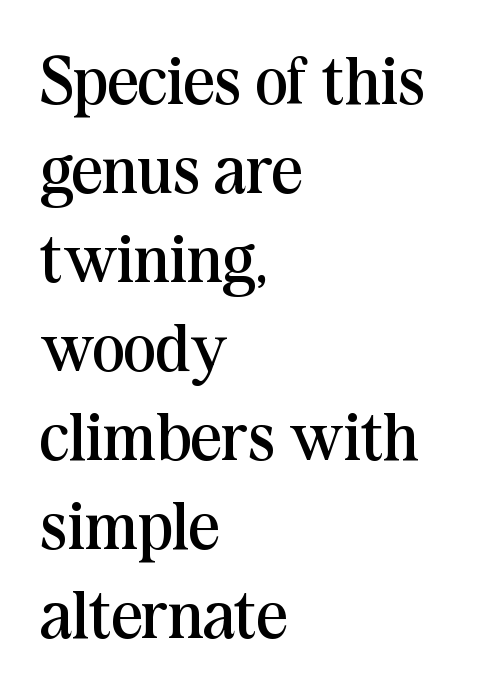
The image shows 68 px regular-weight serif type, upright; set left-aligned, normal line spacing (1.31x), normal letter spacing, not underlined; medium stroke contrast and a medium x-height.
